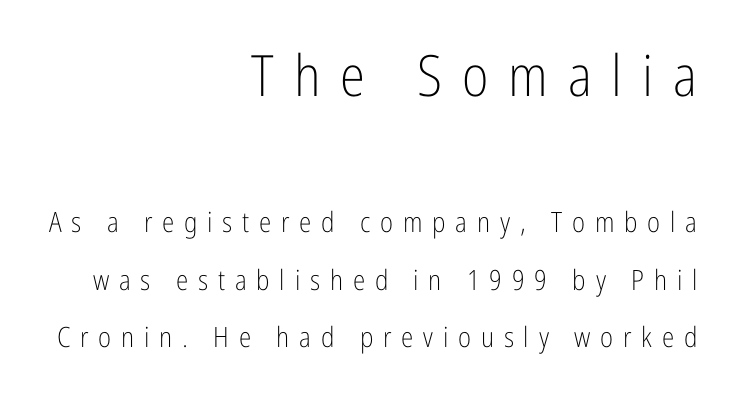
{"serif": "no", "italic": "no", "bold": "no", "weight": "light", "width": "condensed", "stroke_contrast": "low", "x_height": "medium", "monospaced": "no", "underline": "no", "align": "right", "line_spacing": "loose", "line_spacing_ratio": 2.05, "letter_spacing": "wide", "letter_spacing_em": 0.35, "larger_block": "first", "size_ratio": 2.04, "glyph_px": 57}
